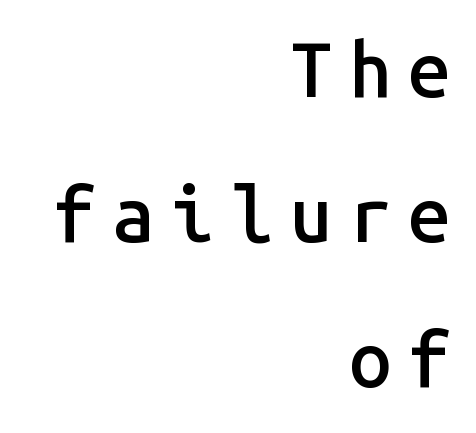
{"serif": "no", "italic": "no", "bold": "semi", "weight": "semibold", "width": "normal", "stroke_contrast": "low", "x_height": "medium", "monospaced": "yes", "underline": "no", "align": "right", "line_spacing": "loose", "line_spacing_ratio": 1.91, "letter_spacing": "wide", "letter_spacing_em": 0.22, "glyph_px": 76}
